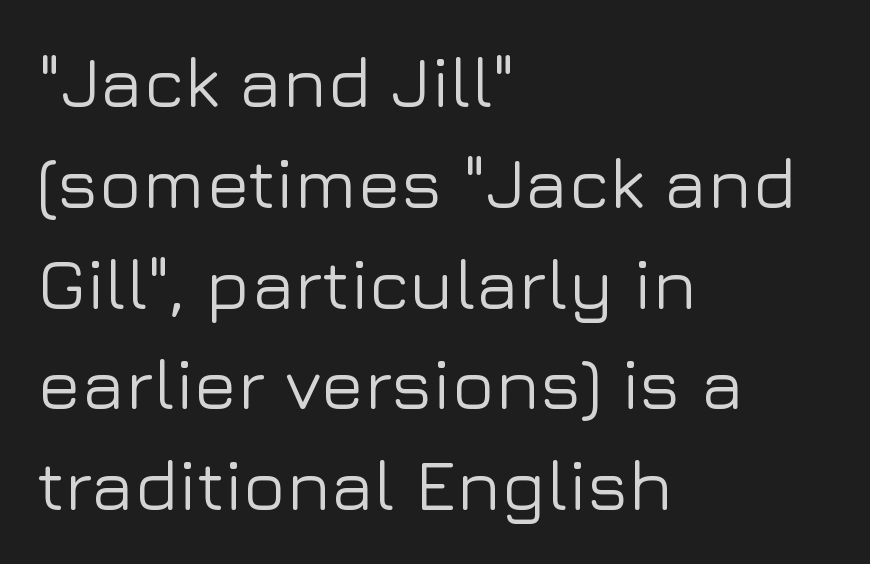
{"serif": "no", "italic": "no", "width": "normal", "stroke_contrast": "low", "x_height": "medium", "monospaced": "no", "underline": "no", "align": "left", "line_spacing": "normal", "line_spacing_ratio": 1.4, "letter_spacing": "normal", "letter_spacing_em": 0.0, "glyph_px": 72}
